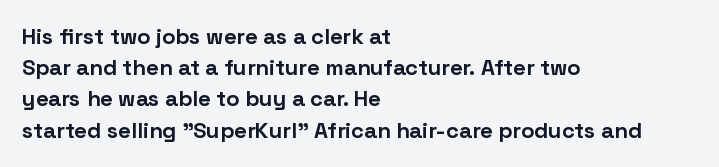
In CSS terms this would be text-align: left. Baseline-to-baseline distance is the conventional proportion of letter height. Notice how the stems are strictly vertical — no italics here. The space beneath each line is pristine and unruled. Spacing between characters is what you'd get straight out of the box. The passage shown is emphatically bold.
